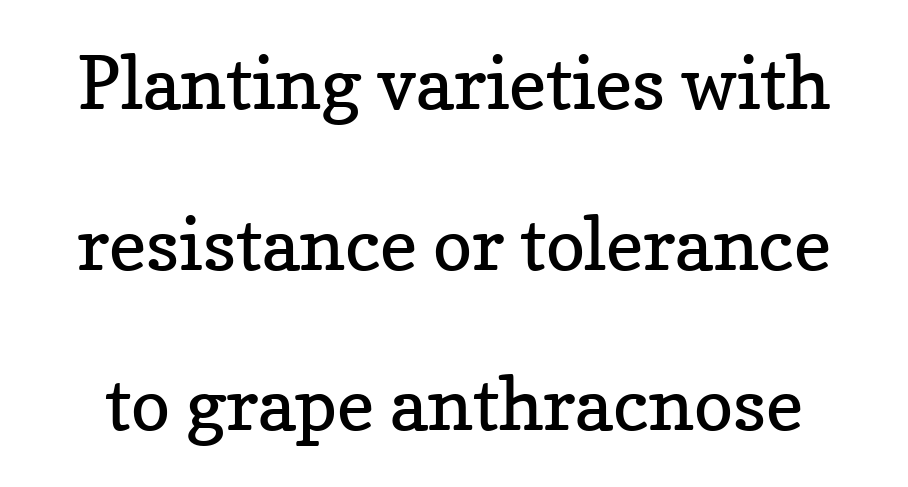
{"serif": "yes", "italic": "no", "bold": "no", "weight": "regular", "width": "normal", "stroke_contrast": "low", "x_height": "medium", "monospaced": "no", "underline": "no", "line_spacing": "loose", "line_spacing_ratio": 2.2, "letter_spacing": "normal", "letter_spacing_em": 0.0, "glyph_px": 73}
